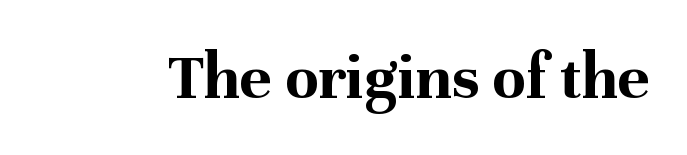
These words are printed bold, with thick strokes throughout. The line texture is even and compact thanks to regular tracking. Proportional: the letters do not fall into vertical columns. Ascenders rise straight up at ninety degrees. Small tapered or slab feet sit at the stroke ends, so this counts as serif. Unmarked baselines from the first word to the last.
